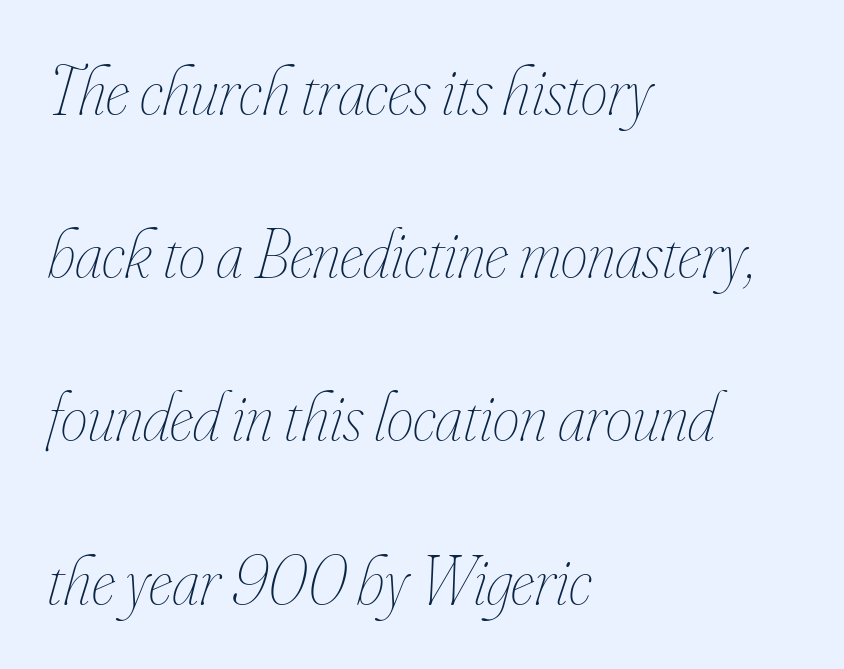
Looks like regular typesetting: each glyph gets only the width it needs. Bare-footed words on every line. What stands out about the letter spacing? Nothing — it is the standard amount. If you drew a line through each stem, it would be angled. The cut favours lightness, reaching ordinary text weight at its darkest. The line-height multiplier appears high, well above default.
